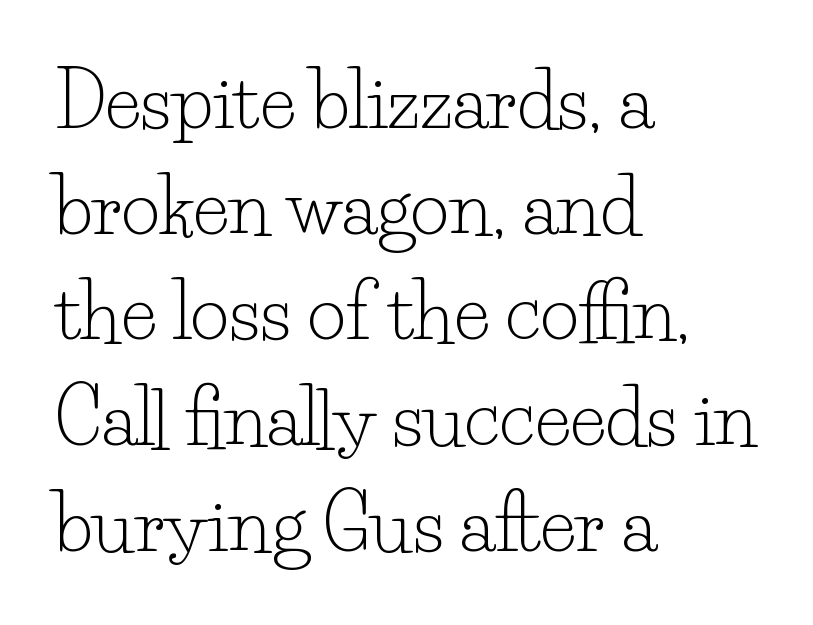
Q: Is the text bold? A: No.
Q: Is the text italic (slanted)? A: No, it is upright.
Q: Is the typeface a serif or a sans-serif typeface? A: Serif.
Q: Is the text underlined? A: No.
Q: How is the paragraph aligned? A: Left-aligned.
Q: Is the spacing between letters normal or unusually wide? A: Normal.
Q: Is the spacing between lines tight, normal or loose? A: Normal.
Q: Width (condensed, normal, or wide)? A: Normal.
Q: Stroke contrast? A: Low.
Q: x-height? A: Small.
Q: Monospaced? A: No.
